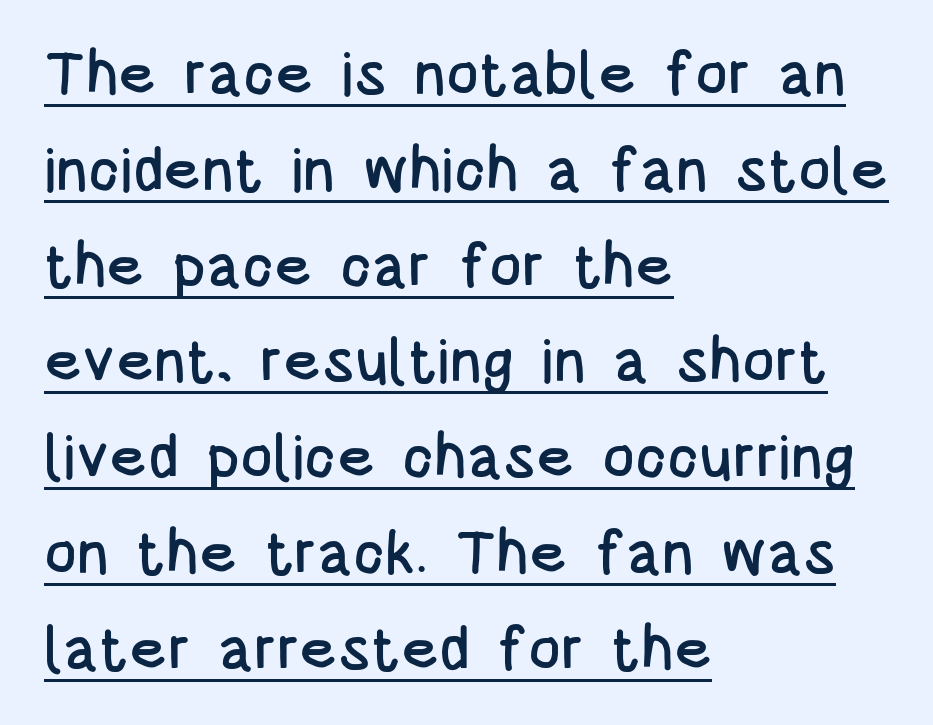
The image shows 61 px condensed sans-serif type, upright; set left-aligned, normal line spacing (1.57x), normal letter spacing, underlined; low stroke contrast and a large x-height.
